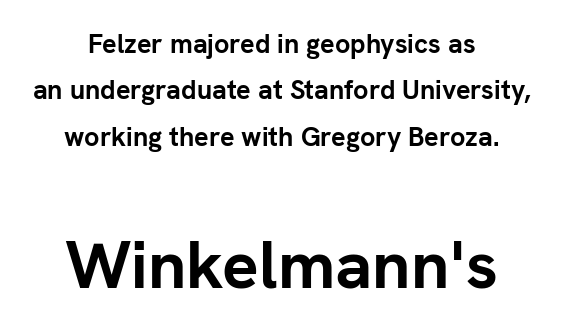
The face used here is rendered with its standard letterfit. Think of a printed novel: that variable character pitch is what you see here. The characters look thick and weighty, a clear bold. These lines stack symmetrically, like a column narrowing and widening about its center.
